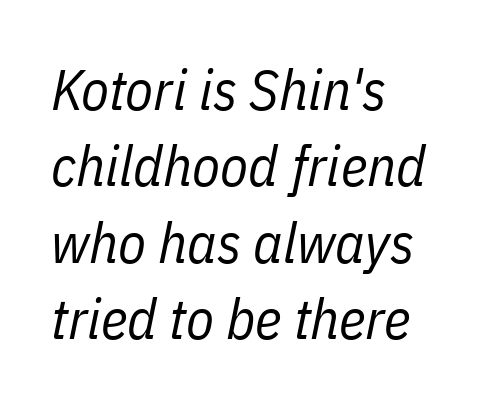
Q: Is the text bold? A: No.
Q: Is the text italic (slanted)? A: Yes, it leans right by about 11 degrees.
Q: Is the text underlined? A: No.
Q: How is the paragraph aligned? A: Left-aligned.
Q: Is the spacing between letters normal or unusually wide? A: Normal.
Q: Is the spacing between lines tight, normal or loose? A: Normal.
Q: Width (condensed, normal, or wide)? A: Condensed.
Q: Stroke contrast? A: Low.
Q: x-height? A: Medium.
Q: Monospaced? A: No.
